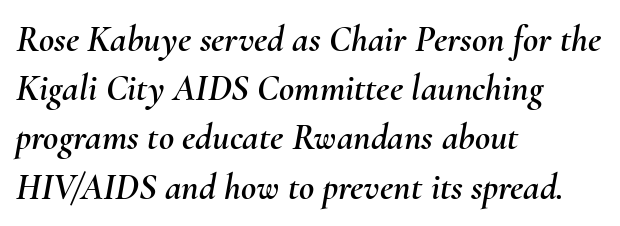
Observe the ordinary spacing: letters are neighbours, not strangers. Spacing verdict: proportional, widths tailored to each character. Designer's note — italics engaged. Compared with a centered layout, this one pins lines to the left instead.
